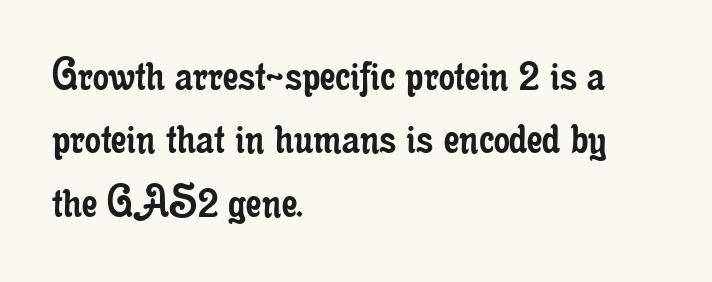
The paragraph has a hard left edge and a soft right edge. Standard letterfit; no display-style spreading of the glyphs. The letters look calm and open, with moderate or lighter stems. A clean baseline with only descenders dipping below it. This rendering employs a face with finishing strokes, i.e., a serif. Is there any slant? The stems are plumb.
